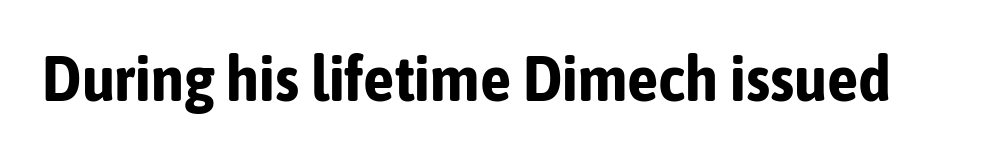
The image shows 63 px bold, condensed sans-serif type, upright; set normal letter spacing, not underlined; low stroke contrast and a medium x-height.
